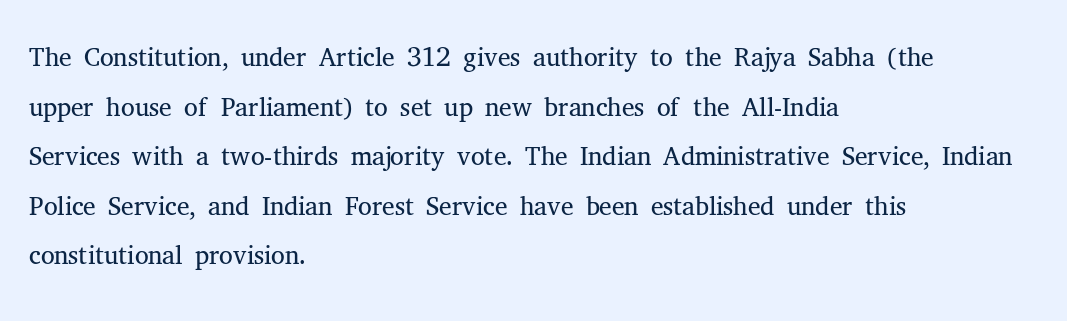
{"serif": "yes", "italic": "no", "bold": "no", "weight": "light", "width": "normal", "stroke_contrast": "medium", "x_height": "medium", "monospaced": "no", "underline": "no", "align": "left", "line_spacing": "normal", "line_spacing_ratio": 1.27, "letter_spacing": "normal", "letter_spacing_em": 0.0, "glyph_px": 39}
